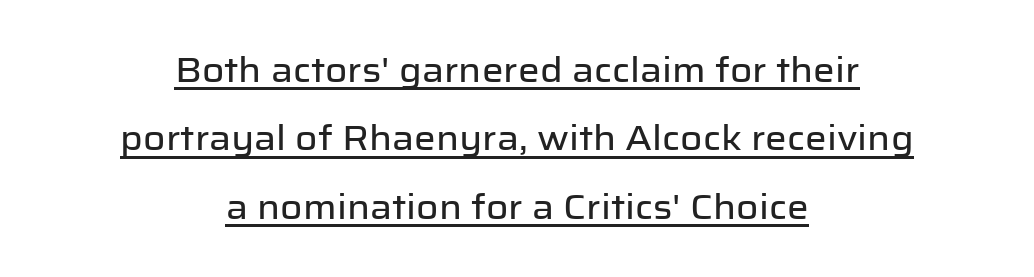
Q: Is the text italic (slanted)? A: No, it is upright.
Q: Is the typeface a serif or a sans-serif typeface? A: Sans-serif.
Q: Is the text underlined? A: Yes.
Q: How is the paragraph aligned? A: Centered.
Q: Is the spacing between letters normal or unusually wide? A: Normal.
Q: Is the spacing between lines tight, normal or loose? A: Loose.
Q: Width (condensed, normal, or wide)? A: Normal.
Q: Stroke contrast? A: Low.
Q: x-height? A: Medium.
Q: Monospaced? A: No.
